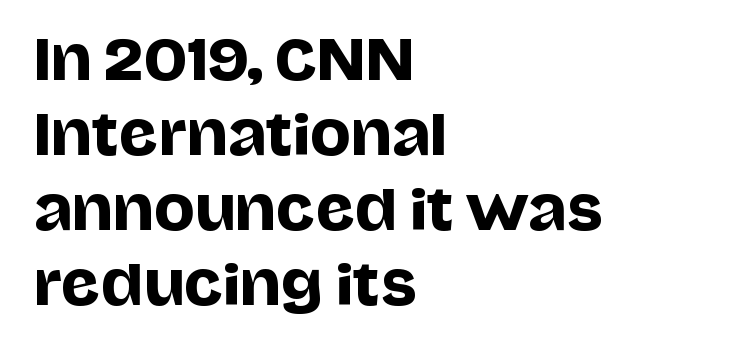
{"serif": "no", "italic": "no", "width": "normal", "stroke_contrast": "low", "x_height": "large", "monospaced": "no", "underline": "no", "align": "left", "line_spacing": "normal", "line_spacing_ratio": 1.39, "letter_spacing": "normal", "letter_spacing_em": 0.0, "glyph_px": 54}
